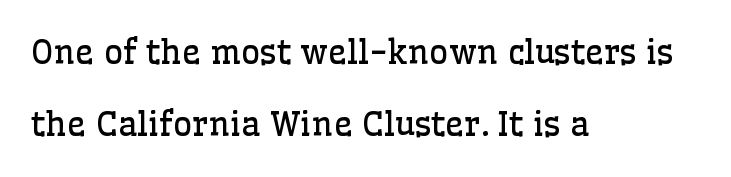
Q: Is the text bold? A: No.
Q: Is the text italic (slanted)? A: No, it is upright.
Q: Is the typeface a serif or a sans-serif typeface? A: Serif.
Q: Is the text underlined? A: No.
Q: How is the paragraph aligned? A: Left-aligned.
Q: Is the spacing between letters normal or unusually wide? A: Normal.
Q: Is the spacing between lines tight, normal or loose? A: Loose.
Q: Width (condensed, normal, or wide)? A: Normal.
Q: Stroke contrast? A: Low.
Q: x-height? A: Medium.
Q: Monospaced? A: No.
